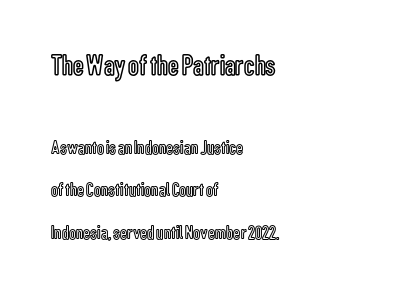
Q: Is the text italic (slanted)? A: No, it is upright.
Q: Is the text underlined? A: No.
Q: How is the paragraph aligned? A: Left-aligned.
Q: Is the spacing between letters normal or unusually wide? A: Normal.
Q: Is the spacing between lines tight, normal or loose? A: Loose.
Q: Which block of text is set in a larger size, the first (top) or the second (bottom)? A: The first (top) one.
Q: Width (condensed, normal, or wide)? A: Condensed.
Q: x-height? A: Medium.
Q: Monospaced? A: No.
